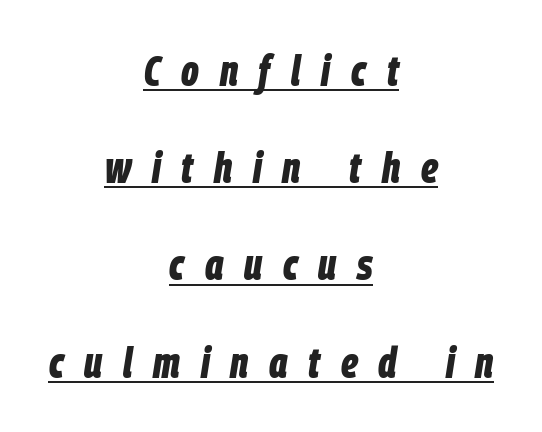
{"italic": "yes", "lean": "right", "slant_degrees": 9, "bold": "yes", "weight": "bold", "width": "condensed", "stroke_contrast": "low", "x_height": "large", "monospaced": "no", "underline": "yes", "align": "center", "line_spacing": "loose", "line_spacing_ratio": 2.26, "letter_spacing": "wide", "letter_spacing_em": 0.48, "glyph_px": 43}
